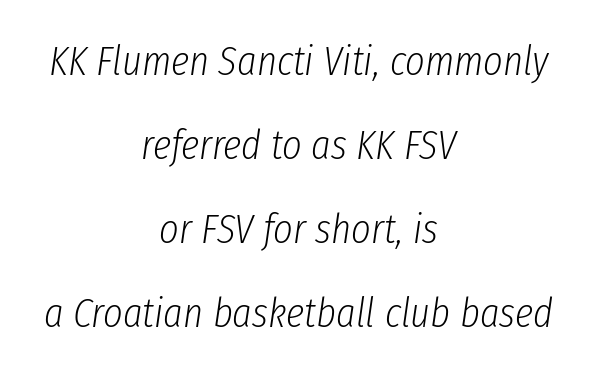
{"italic": "yes", "lean": "right", "slant_degrees": 8, "bold": "no", "weight": "light", "width": "condensed", "stroke_contrast": "low", "x_height": "medium", "monospaced": "no", "underline": "no", "align": "center", "line_spacing": "loose", "line_spacing_ratio": 2.0, "letter_spacing": "normal", "letter_spacing_em": 0.0, "glyph_px": 42}
